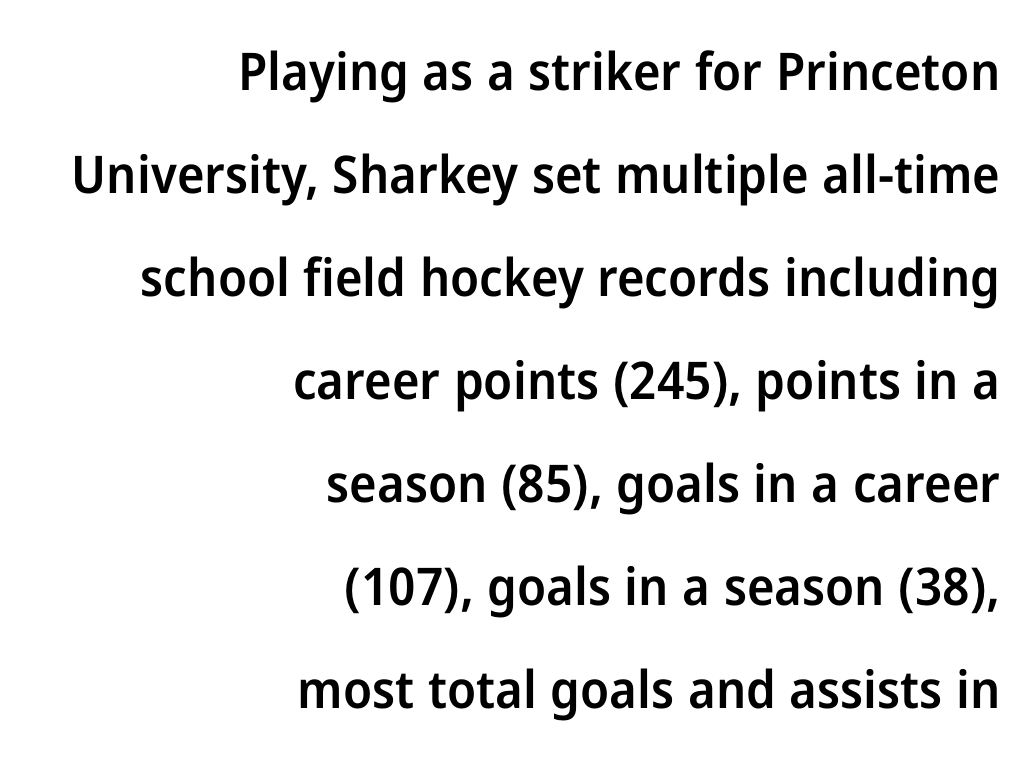
Q: Is the text bold? A: Semi-bold.
Q: Is the text italic (slanted)? A: No, it is upright.
Q: Is the typeface a serif or a sans-serif typeface? A: Sans-serif.
Q: Is the text underlined? A: No.
Q: How is the paragraph aligned? A: Right-aligned.
Q: Is the spacing between letters normal or unusually wide? A: Normal.
Q: Is the spacing between lines tight, normal or loose? A: Loose.
Q: Width (condensed, normal, or wide)? A: Normal.
Q: Stroke contrast? A: Low.
Q: x-height? A: Medium.
Q: Monospaced? A: No.
